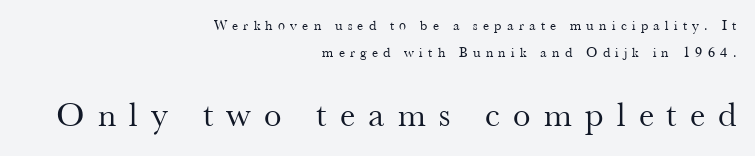
{"serif": "yes", "italic": "no", "bold": "no", "weight": "regular", "width": "normal", "stroke_contrast": "medium", "x_height": "small", "monospaced": "no", "underline": "no", "align": "right", "line_spacing": "loose", "line_spacing_ratio": 1.91, "letter_spacing": "wide", "letter_spacing_em": 0.38, "larger_block": "second", "size_ratio": 2.5, "glyph_px": 35}
